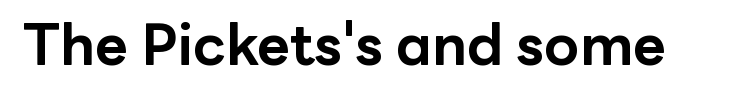
The image shows 57 px bold sans-serif type, upright; set normal letter spacing, not underlined; low stroke contrast and a medium x-height.
